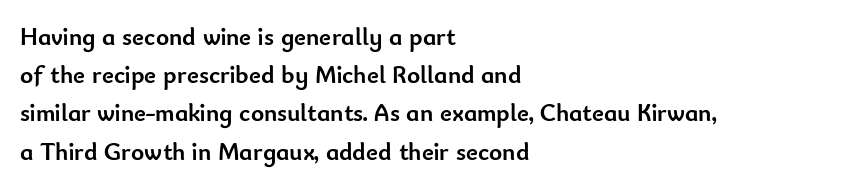
Lines of text with bare space underneath. Quick note: interline space is typical. The line texture is even and compact thanks to regular tracking. The letters stand straight up with perfectly vertical stems. I'd describe the lettering as bold — thick and assertive.
